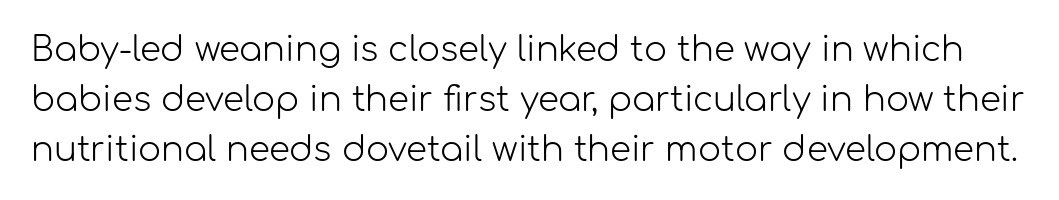
Q: Is the text bold? A: No.
Q: Is the text italic (slanted)? A: No, it is upright.
Q: Is the typeface a serif or a sans-serif typeface? A: Sans-serif.
Q: Is the text underlined? A: No.
Q: Is the spacing between letters normal or unusually wide? A: Normal.
Q: Is the spacing between lines tight, normal or loose? A: Normal.
Q: Width (condensed, normal, or wide)? A: Normal.
Q: Stroke contrast? A: Low.
Q: x-height? A: Medium.
Q: Monospaced? A: No.
